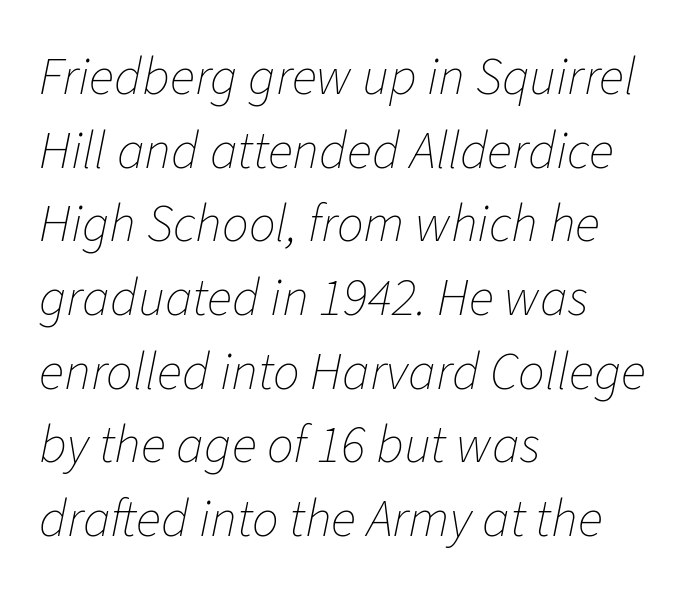
The image shows 53 px thin type, italic (leaning right); set left-aligned, normal line spacing (1.39x), normal letter spacing, not underlined; low stroke contrast and a medium x-height.
